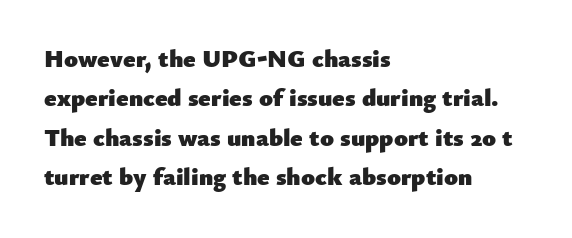
Q: Is the text bold? A: Yes.
Q: Is the text italic (slanted)? A: No, it is upright.
Q: Is the text underlined? A: No.
Q: How is the paragraph aligned? A: Left-aligned.
Q: Is the spacing between letters normal or unusually wide? A: Normal.
Q: Is the spacing between lines tight, normal or loose? A: Normal.
